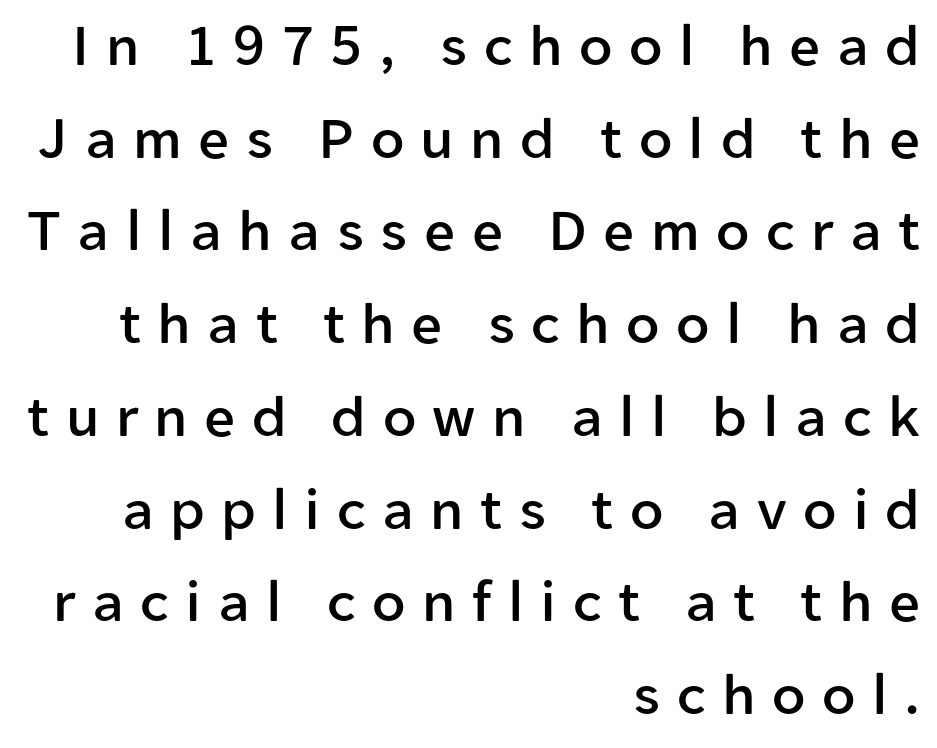
Serif or sans? Sans — the stroke terminals are bare. Each row of text sits above clean, open space. The rendering anchors every line to the right-hand side. Note the varied advance widths — an 'i' is clearly narrower than an 'm'. Rows of type keep a routine distance in the vertical direction.
